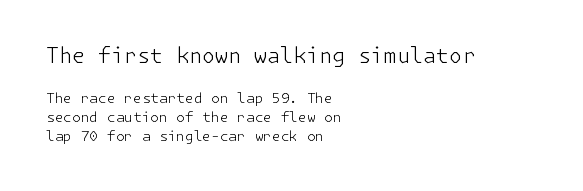
The image shows 21 px text type, upright; set left-aligned, normal line spacing (1.37x), normal letter spacing, not underlined; the first (top) block is 1.5x larger.
